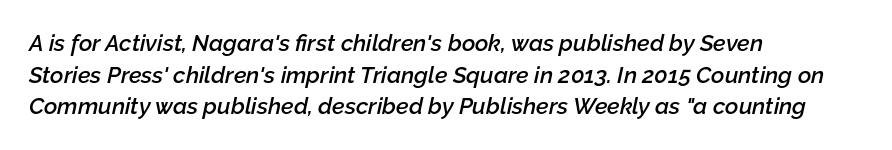
Q: Is the text bold? A: Semi-bold.
Q: Is the text italic (slanted)? A: Yes, it leans right by about 12 degrees.
Q: Is the text underlined? A: No.
Q: How is the paragraph aligned? A: Left-aligned.
Q: Is the spacing between letters normal or unusually wide? A: Normal.
Q: Is the spacing between lines tight, normal or loose? A: Normal.
